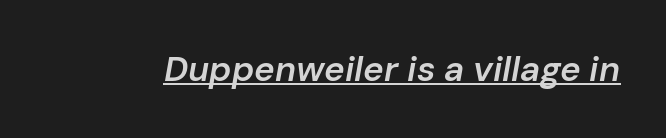
{"italic": "yes", "lean": "right", "slant_degrees": 10, "bold": "semi", "weight": "semibold", "width": "normal", "stroke_contrast": "low", "x_height": "medium", "monospaced": "no", "underline": "yes", "letter_spacing": "normal", "letter_spacing_em": 0.0, "glyph_px": 35}
